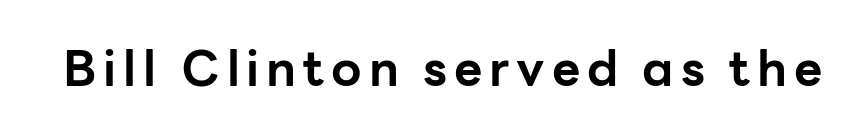
The image shows 49 px bold sans-serif type, upright; set not underlined; low stroke contrast and a medium x-height.
